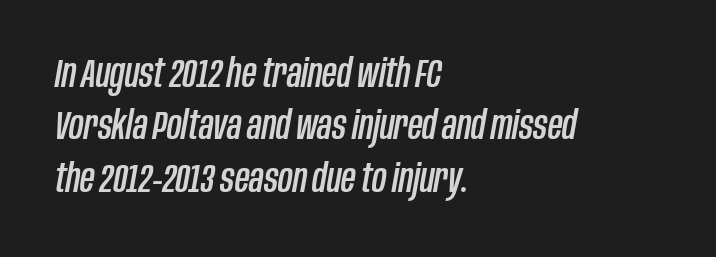
Q: Is the text italic (slanted)? A: Yes, it leans right by about 10 degrees.
Q: Is the text underlined? A: No.
Q: How is the paragraph aligned? A: Left-aligned.
Q: Is the spacing between letters normal or unusually wide? A: Normal.
Q: Is the spacing between lines tight, normal or loose? A: Normal.
Q: Width (condensed, normal, or wide)? A: Condensed.
Q: Stroke contrast? A: Low.
Q: x-height? A: Large.
Q: Monospaced? A: No.
